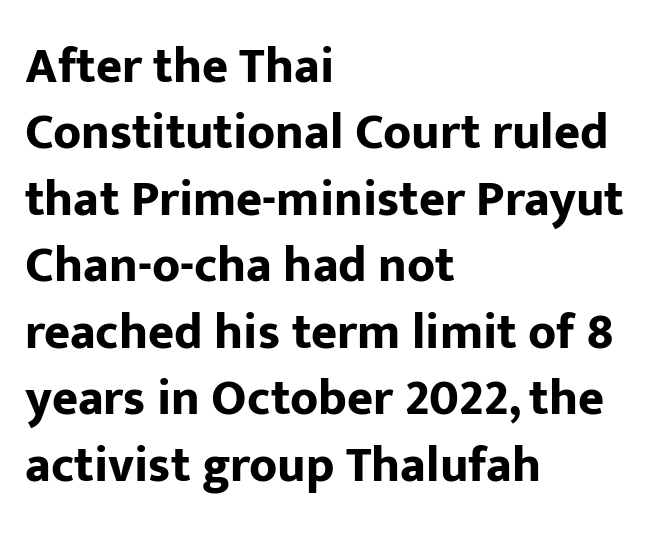
The image shows 50 px bold sans-serif type, upright; set left-aligned, normal line spacing (1.33x), normal letter spacing, not underlined; low stroke contrast and a medium x-height.
